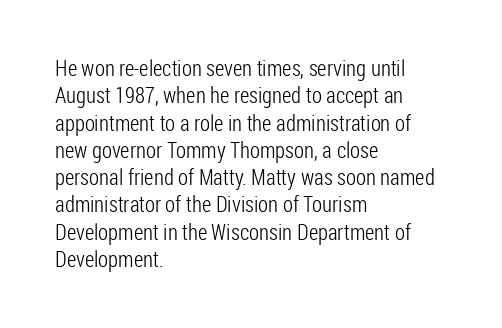
Rendered with straight, roman letterforms. Weight: not bold — regular or lighter. Words appear dense and cohesive because spacing is normal. Horizontal alignment here is leftward, the default for most running prose. A clean baseline with only descenders dipping below it.
